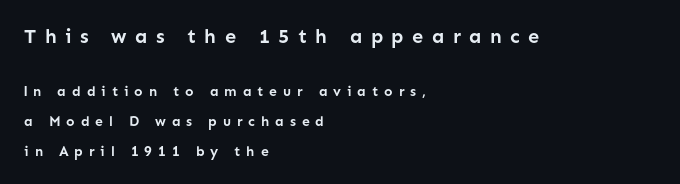
Q: Is the text bold? A: Yes.
Q: Is the text italic (slanted)? A: No, it is upright.
Q: Is the text underlined? A: No.
Q: How is the paragraph aligned? A: Left-aligned.
Q: Is the spacing between letters normal or unusually wide? A: Unusually wide.
Q: Is the spacing between lines tight, normal or loose? A: Loose.
Q: Which block of text is set in a larger size, the first (top) or the second (bottom)? A: The first (top) one.
